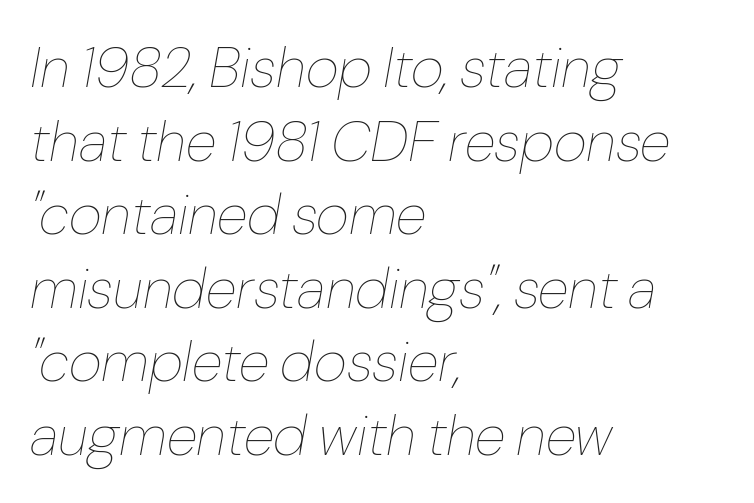
The image shows 57 px thin type, italic (leaning right); set left-aligned, normal line spacing (1.29x), normal letter spacing, not underlined; low stroke contrast and a medium x-height.
